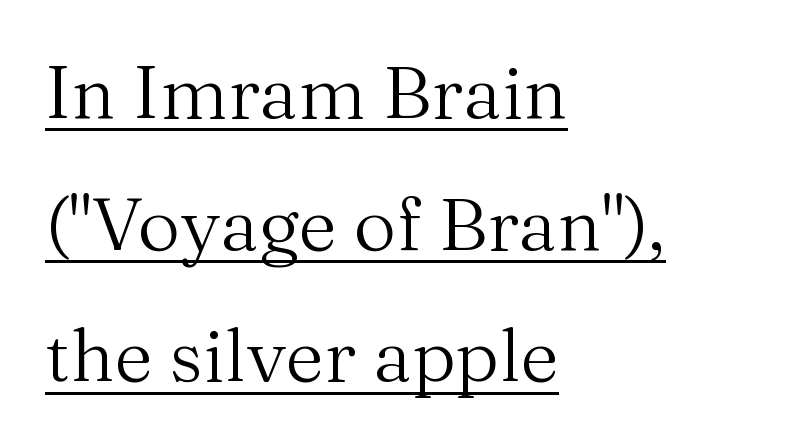
Short note: letters normally spaced. If you drew a ruler down the left edge, every line would touch it. Every word sits above its own underline. The rendering uses natural spacing where letterforms have individual widths. Ordinary non-slanted type is in use. This is not heavy type; no bold has been used.
